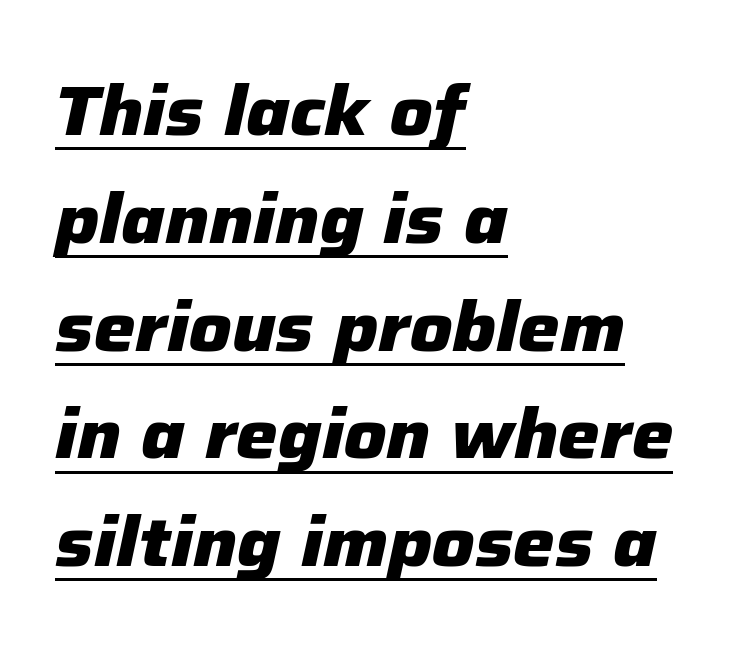
Looks like regular typesetting: each glyph gets only the width it needs. Line spacing here is normal. Looking at the ascenders, they clearly lean. These lines are set flush left with a ragged right edge.
